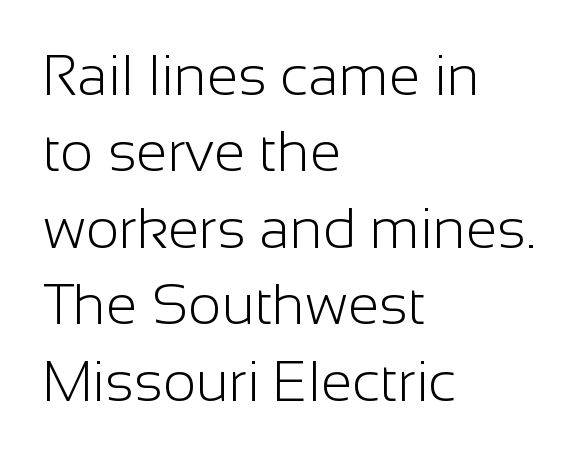
The image shows 57 px light sans-serif type, upright; set left-aligned, normal line spacing (1.34x), normal letter spacing, not underlined; low stroke contrast and a medium x-height.
